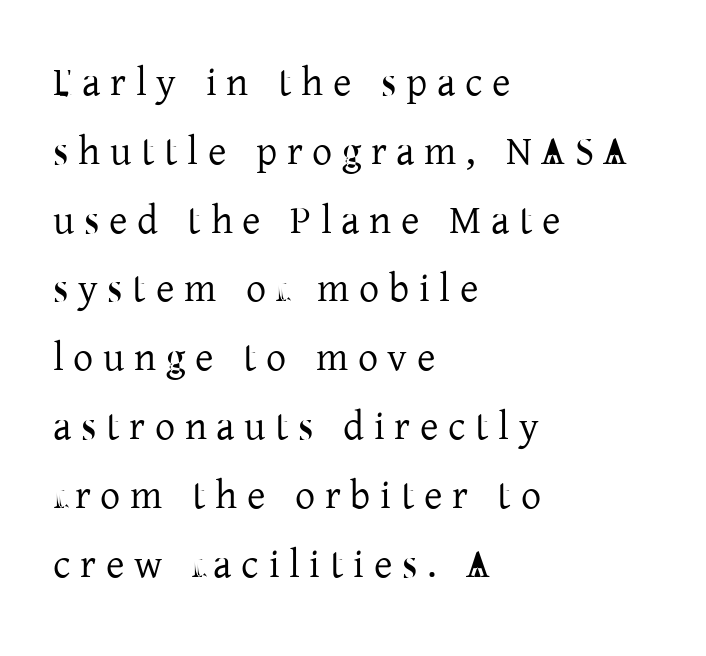
{"serif": "yes", "italic": "no", "bold": "no", "weight": "regular", "width": "normal", "stroke_contrast": "low", "x_height": "medium", "monospaced": "no", "underline": "no", "align": "left", "line_spacing_ratio": 1.72, "letter_spacing": "wide", "letter_spacing_em": 0.24, "glyph_px": 40}
